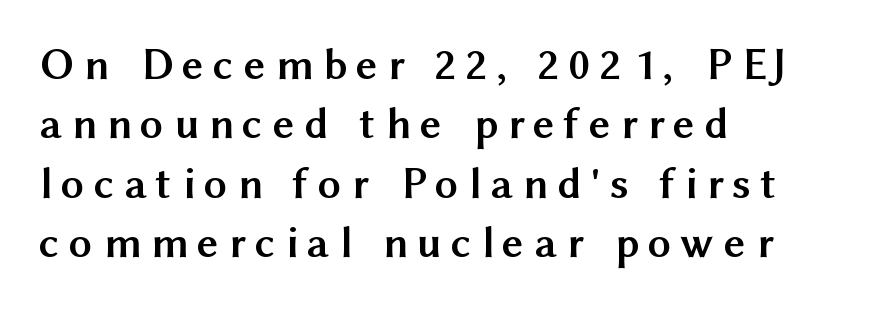
Q: Is the text bold? A: Yes.
Q: Is the text italic (slanted)? A: No, it is upright.
Q: Is the typeface a serif or a sans-serif typeface? A: Sans-serif.
Q: Is the text underlined? A: No.
Q: How is the paragraph aligned? A: Left-aligned.
Q: Is the spacing between letters normal or unusually wide? A: Unusually wide.
Q: Is the spacing between lines tight, normal or loose? A: Normal.
Q: Width (condensed, normal, or wide)? A: Normal.
Q: Stroke contrast? A: Medium.
Q: x-height? A: Medium.
Q: Monospaced? A: No.
